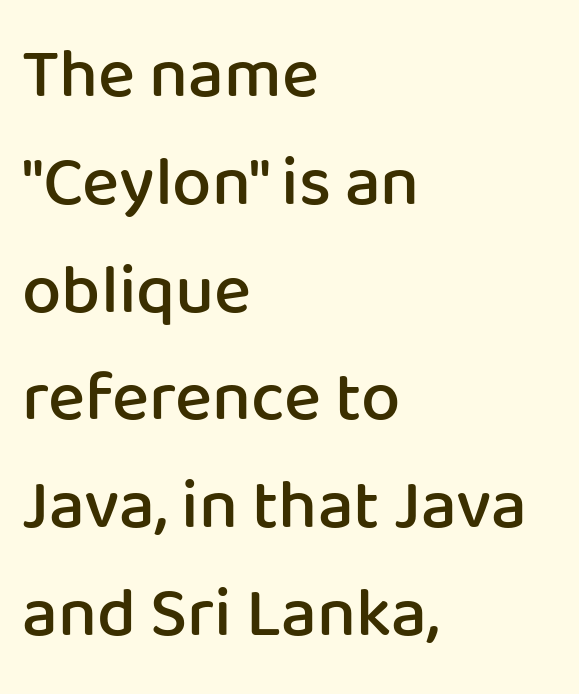
{"serif": "no", "italic": "no", "bold": "semi", "weight": "semibold", "width": "normal", "stroke_contrast": "low", "x_height": "medium", "monospaced": "no", "underline": "no", "align": "left", "line_spacing": "normal", "line_spacing_ratio": 1.54, "letter_spacing": "normal", "letter_spacing_em": 0.0, "glyph_px": 70}
